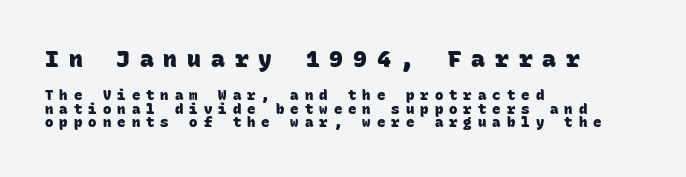
Q: Is the text bold? A: Yes.
Q: Is the text underlined? A: No.
Q: How is the paragraph aligned? A: Left-aligned.
Q: Is the spacing between letters normal or unusually wide? A: Unusually wide.
Q: Is the spacing between lines tight, normal or loose? A: Tight.
Q: Which block of text is set in a larger size, the first (top) or the second (bottom)? A: The first (top) one.
